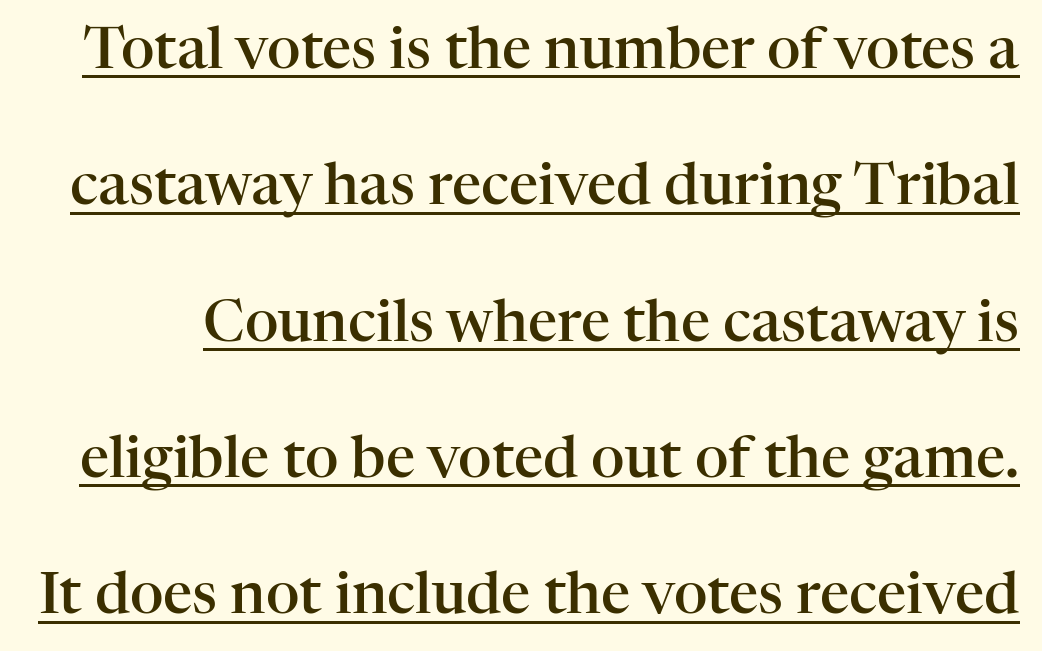
{"serif": "yes", "italic": "no", "bold": "semi", "weight": "semibold", "width": "normal", "stroke_contrast": "high", "x_height": "medium", "monospaced": "no", "underline": "yes", "line_spacing": "loose", "line_spacing_ratio": 2.35, "letter_spacing": "normal", "letter_spacing_em": 0.0, "glyph_px": 58}
